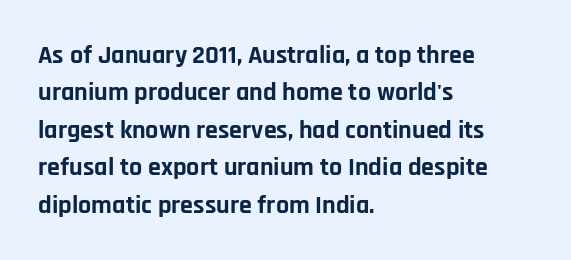
The image shows 26 px bold type, upright; set left-aligned, normal line spacing (1.44x), normal letter spacing, not underlined.
